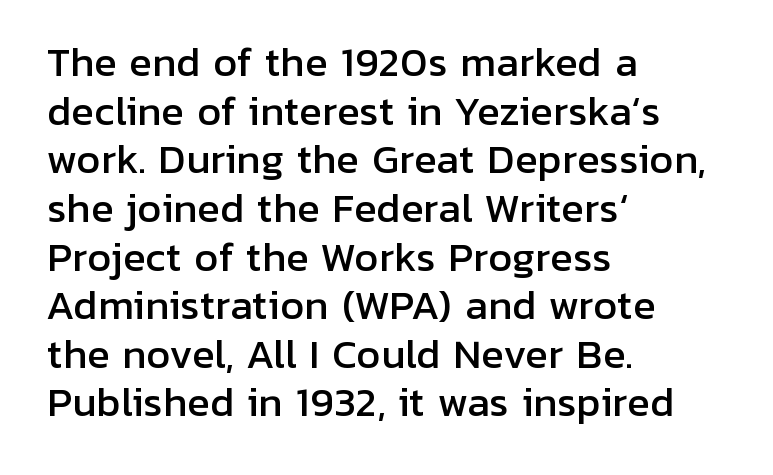
{"serif": "no", "italic": "no", "width": "normal", "stroke_contrast": "low", "x_height": "medium", "monospaced": "no", "underline": "no", "align": "left", "line_spacing": "normal", "line_spacing_ratio": 1.28, "letter_spacing": "normal", "letter_spacing_em": 0.0, "glyph_px": 38}
